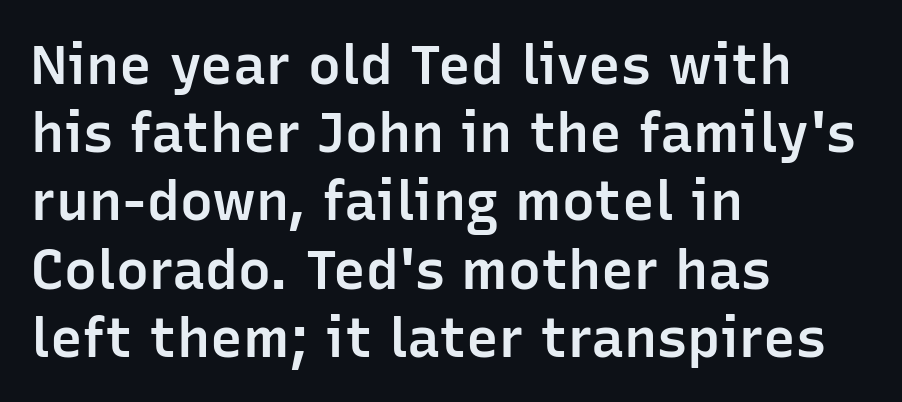
The image shows 55 px semibold sans-serif type, upright; set left-aligned, line spacing 1.24x, normal letter spacing, not underlined; low stroke contrast and a medium x-height.
